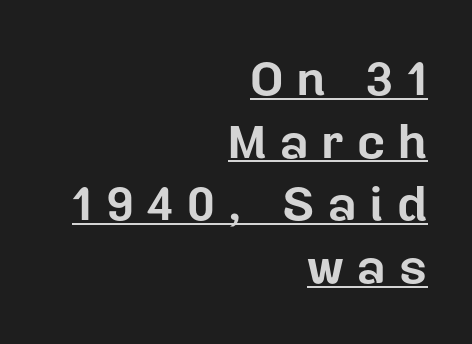
The image shows 49 px bold sans-serif type, upright; set right-aligned, normal line spacing (1.28x), unusually wide letter spacing (+0.27 em), underlined; low stroke contrast and a medium x-height.
